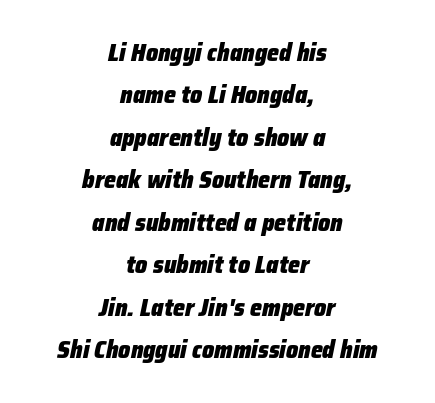
{"italic": "yes", "lean": "right", "slant_degrees": 12, "bold": "yes", "underline": "no", "align": "center", "line_spacing_ratio": 1.77, "letter_spacing": "normal", "letter_spacing_em": 0.0, "glyph_px": 24}
